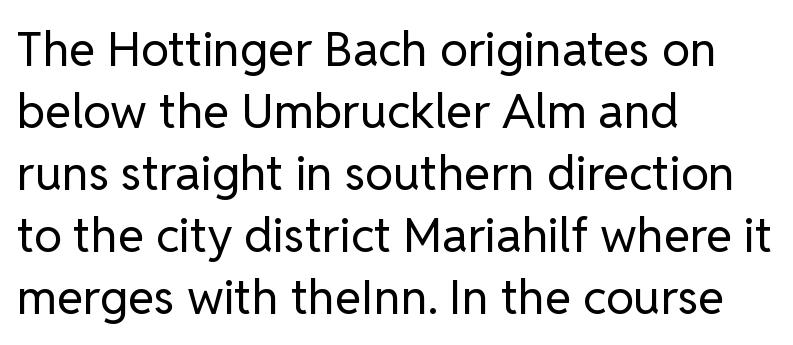
Q: Is the text bold? A: No.
Q: Is the text italic (slanted)? A: No, it is upright.
Q: Is the typeface a serif or a sans-serif typeface? A: Sans-serif.
Q: Is the text underlined? A: No.
Q: How is the paragraph aligned? A: Left-aligned.
Q: Is the spacing between letters normal or unusually wide? A: Normal.
Q: Is the spacing between lines tight, normal or loose? A: Normal.
Q: Width (condensed, normal, or wide)? A: Normal.
Q: Stroke contrast? A: Low.
Q: x-height? A: Medium.
Q: Monospaced? A: No.
